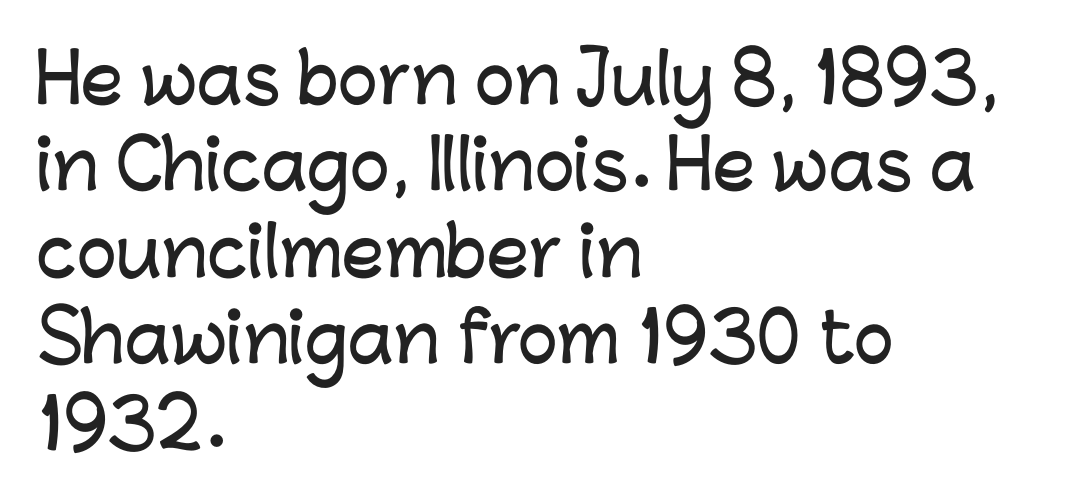
{"serif": "no", "italic": "no", "width": "normal", "stroke_contrast": "low", "x_height": "medium", "monospaced": "no", "underline": "no", "align": "left", "line_spacing": "normal", "line_spacing_ratio": 1.29, "letter_spacing": "normal", "letter_spacing_em": 0.0, "glyph_px": 67}
